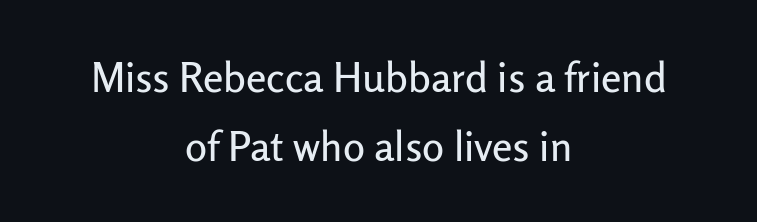
{"serif": "no", "italic": "no", "width": "normal", "stroke_contrast": "low", "x_height": "medium", "monospaced": "no", "underline": "no", "align": "center", "line_spacing": "normal", "line_spacing_ratio": 1.68, "letter_spacing": "normal", "letter_spacing_em": 0.0, "glyph_px": 41}
